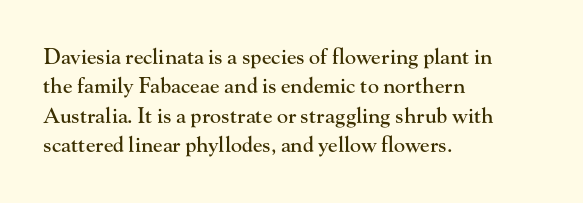
The image shows 21 px text type, upright; set left-aligned, normal line spacing (1.4x), normal letter spacing, not underlined.
